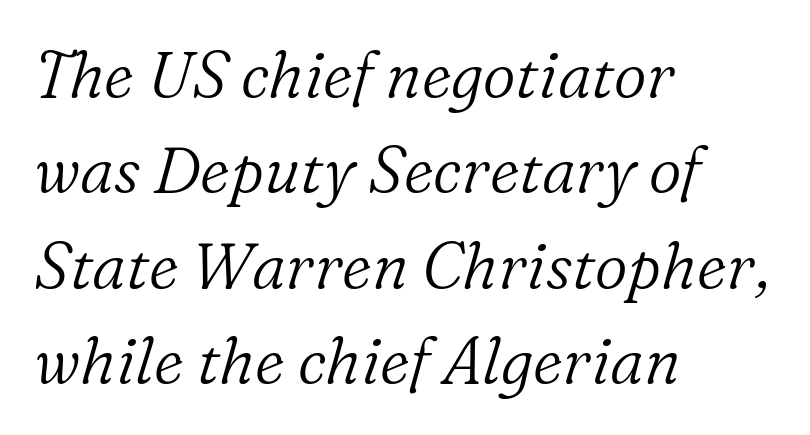
Q: Is the text bold? A: No.
Q: Is the text italic (slanted)? A: Yes, it leans right by about 16 degrees.
Q: Is the typeface a serif or a sans-serif typeface? A: Serif.
Q: Is the text underlined? A: No.
Q: How is the paragraph aligned? A: Left-aligned.
Q: Is the spacing between letters normal or unusually wide? A: Normal.
Q: Is the spacing between lines tight, normal or loose? A: Normal.
Q: Width (condensed, normal, or wide)? A: Normal.
Q: Stroke contrast? A: Low.
Q: x-height? A: Medium.
Q: Monospaced? A: No.
